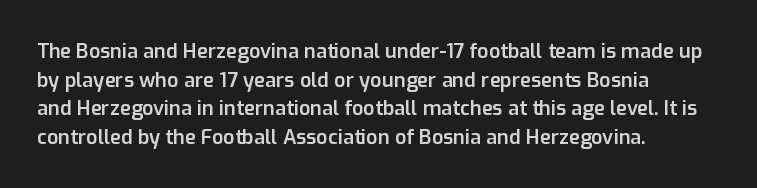
Q: Is the text bold? A: Semi-bold.
Q: Is the text italic (slanted)? A: No, it is upright.
Q: Is the text underlined? A: No.
Q: How is the paragraph aligned? A: Left-aligned.
Q: Is the spacing between letters normal or unusually wide? A: Normal.
Q: Is the spacing between lines tight, normal or loose? A: Normal.
